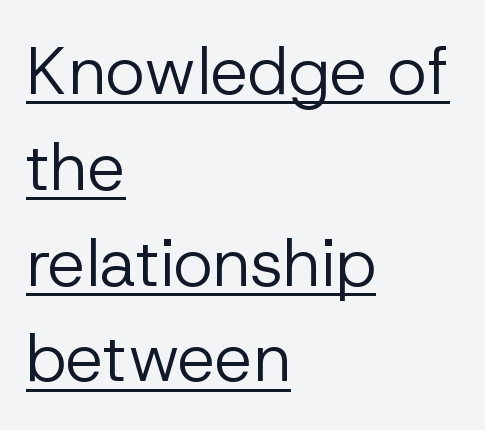
Q: Is the text bold? A: No.
Q: Is the text italic (slanted)? A: No, it is upright.
Q: Is the typeface a serif or a sans-serif typeface? A: Sans-serif.
Q: Is the text underlined? A: Yes.
Q: How is the paragraph aligned? A: Left-aligned.
Q: Is the spacing between letters normal or unusually wide? A: Normal.
Q: Is the spacing between lines tight, normal or loose? A: Normal.
Q: Width (condensed, normal, or wide)? A: Normal.
Q: Stroke contrast? A: Low.
Q: x-height? A: Medium.
Q: Monospaced? A: No.
